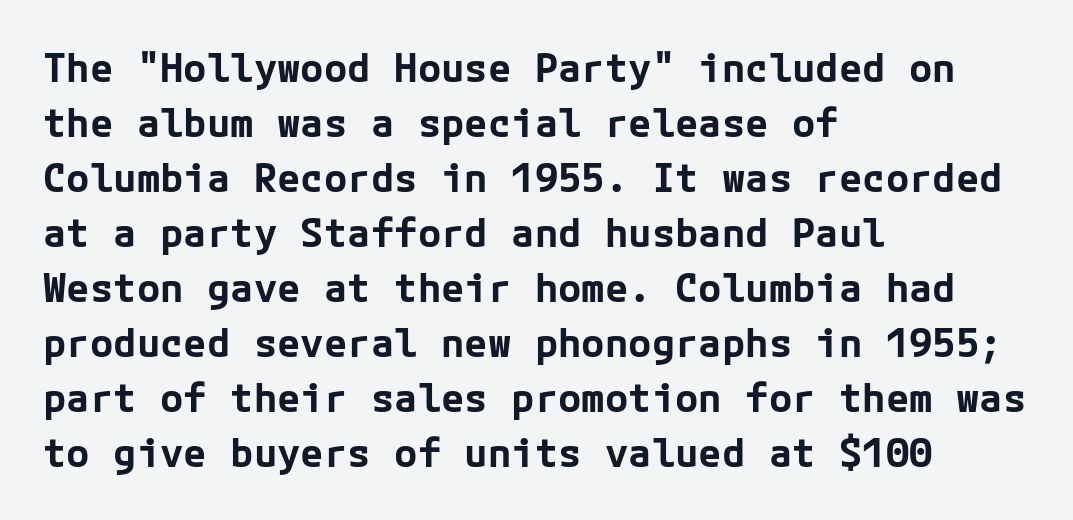
Q: Is the text bold? A: Yes.
Q: Is the text italic (slanted)? A: No, it is upright.
Q: Is the typeface a serif or a sans-serif typeface? A: Sans-serif.
Q: Is the text underlined? A: No.
Q: How is the paragraph aligned? A: Left-aligned.
Q: Is the spacing between letters normal or unusually wide? A: Normal.
Q: Is the spacing between lines tight, normal or loose? A: Normal.
Q: Width (condensed, normal, or wide)? A: Normal.
Q: Stroke contrast? A: Low.
Q: x-height? A: Medium.
